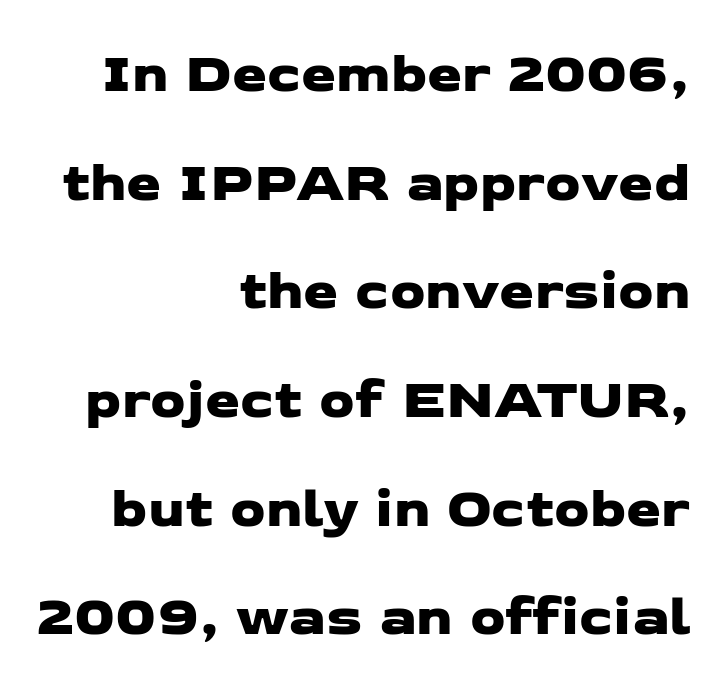
{"serif": "no", "width": "wide", "stroke_contrast": "low", "x_height": "medium", "monospaced": "no", "underline": "no", "align": "right", "line_spacing": "loose", "line_spacing_ratio": 1.94, "letter_spacing": "normal", "letter_spacing_em": 0.0, "glyph_px": 56}
